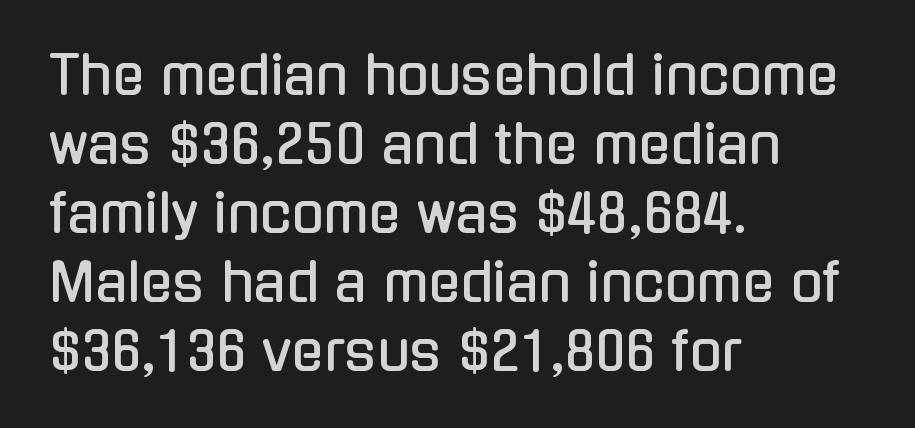
The tracking reads as untouched default to a designer's eye. Each line starts at the same left margin while the right side varies. Words float on clear page, feet unadorned. Do the characters align in a grid? No, the font is proportional. What's the leading like? Ordinary, nothing unusual. Posture: vertical.
